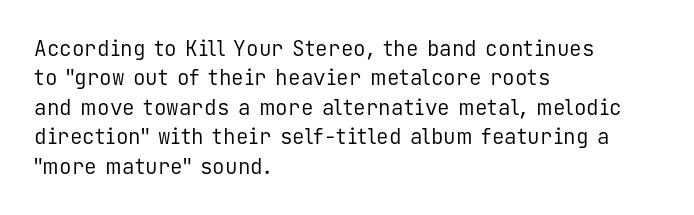
{"italic": "no", "bold": "no", "underline": "no", "align": "left", "line_spacing": "normal", "line_spacing_ratio": 1.4, "letter_spacing": "normal", "letter_spacing_em": 0.0, "glyph_px": 21}
